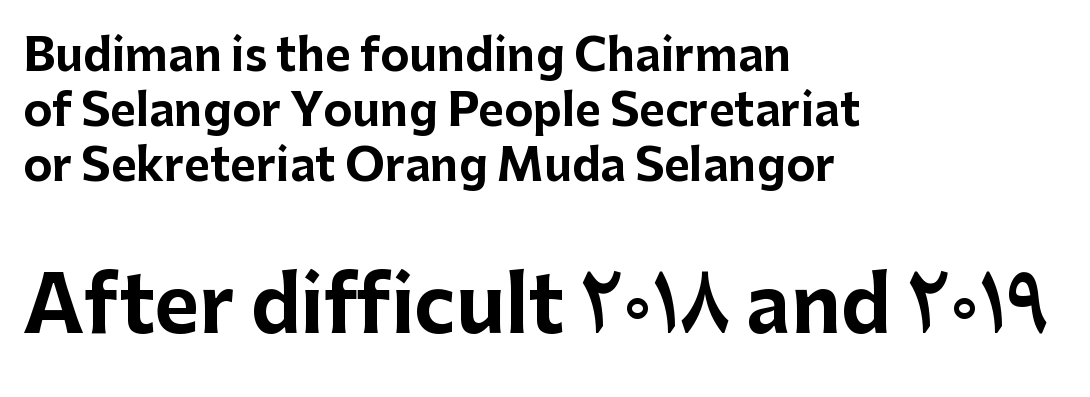
The image shows 77 px bold sans-serif type, upright; set left-aligned, normal line spacing (1.25x), normal letter spacing, not underlined; the second (bottom) block is 1.75x larger; low stroke contrast and a medium x-height.
